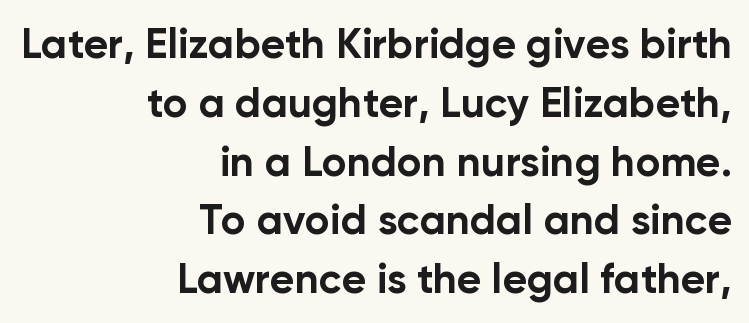
The image shows 42 px bold sans-serif type, upright; set right-aligned, normal line spacing (1.4x), normal letter spacing, not underlined; low stroke contrast and a medium x-height.
